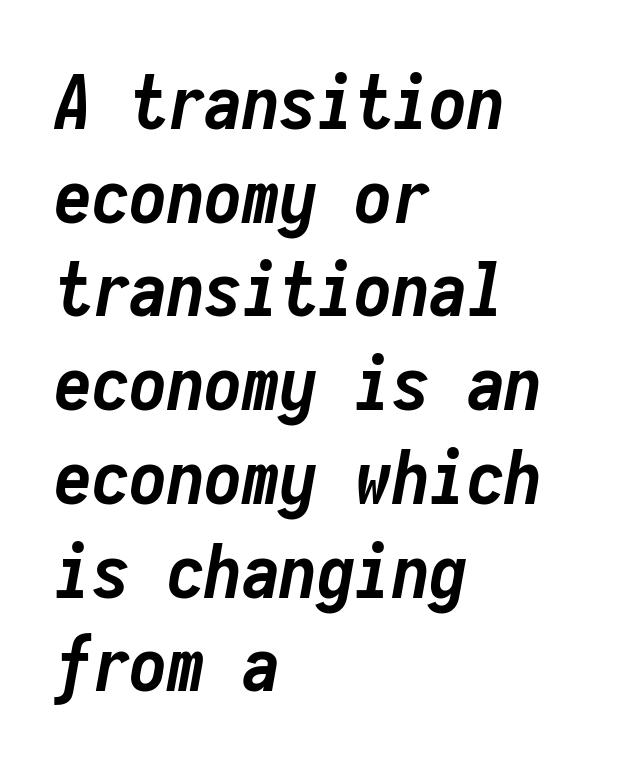
Q: Is the text bold? A: Yes.
Q: Is the text italic (slanted)? A: Yes, it leans right by about 10 degrees.
Q: Is the text underlined? A: No.
Q: How is the paragraph aligned? A: Left-aligned.
Q: Is the spacing between letters normal or unusually wide? A: Normal.
Q: Is the spacing between lines tight, normal or loose? A: Normal.
Q: Width (condensed, normal, or wide)? A: Condensed.
Q: Stroke contrast? A: Low.
Q: x-height? A: Medium.
Q: Monospaced? A: Yes.
